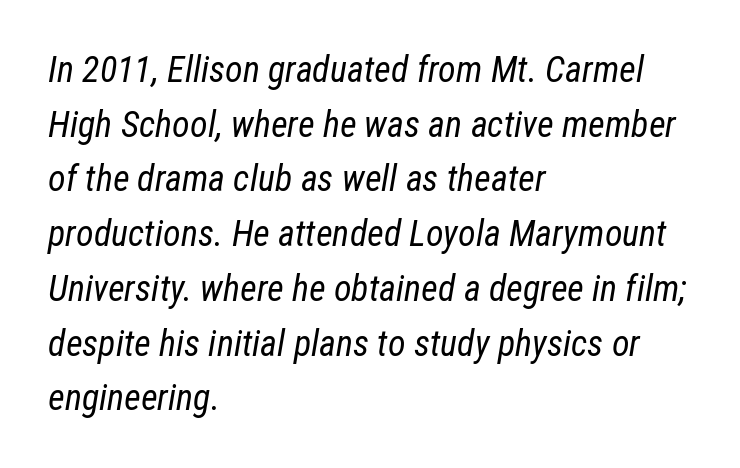
Check under the words: just untouched page. Spacing verdict: proportional, widths tailored to each character. Rendered with sloped, italic letterforms. This sample uses plain, unmodified letter spacing. Regarding leading, the lines here are spaced in the standard way.
